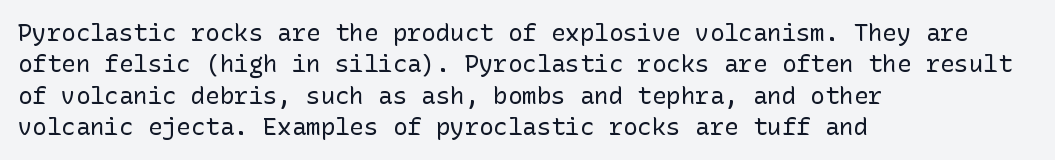
What stands out about the letter spacing? Nothing — it is the standard amount. Unmarked baselines from the first word to the last. The rendering anchors every line to the left-hand side. Regarding leading, the lines here are spaced in the standard way. Compared with a typical body face, this is equally light or lighter still. In terms of posture, this sample is upright.
